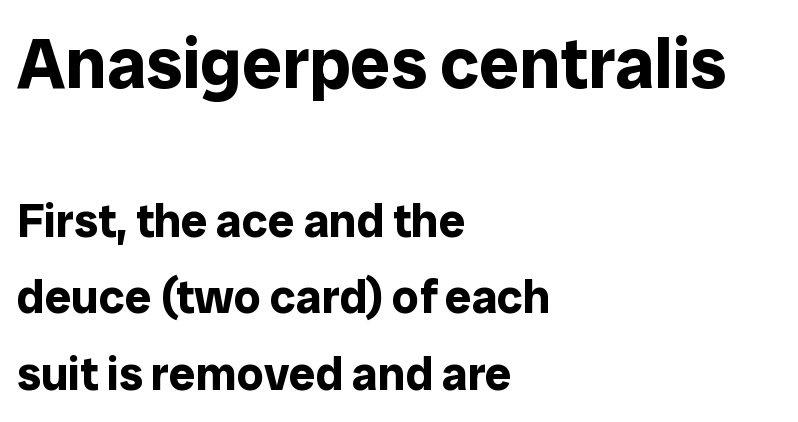
Q: Is the text bold? A: Yes.
Q: Is the text italic (slanted)? A: No, it is upright.
Q: Is the typeface a serif or a sans-serif typeface? A: Sans-serif.
Q: Is the text underlined? A: No.
Q: How is the paragraph aligned? A: Left-aligned.
Q: Is the spacing between letters normal or unusually wide? A: Normal.
Q: Is the spacing between lines tight, normal or loose? A: Normal.
Q: Which block of text is set in a larger size, the first (top) or the second (bottom)? A: The first (top) one.
Q: Width (condensed, normal, or wide)? A: Normal.
Q: Stroke contrast? A: Low.
Q: x-height? A: Medium.
Q: Monospaced? A: No.
